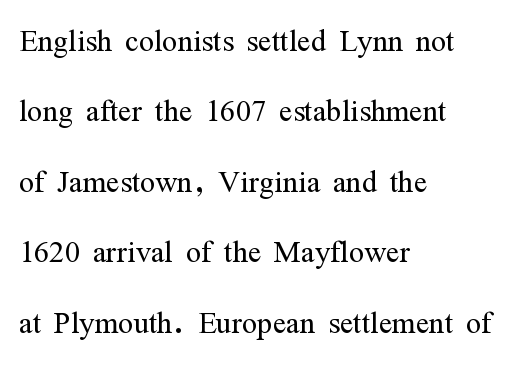
The image shows 40 px light, condensed serif type, upright; set left-aligned, line spacing 1.76x, normal letter spacing, not underlined; medium stroke contrast and a medium x-height.
